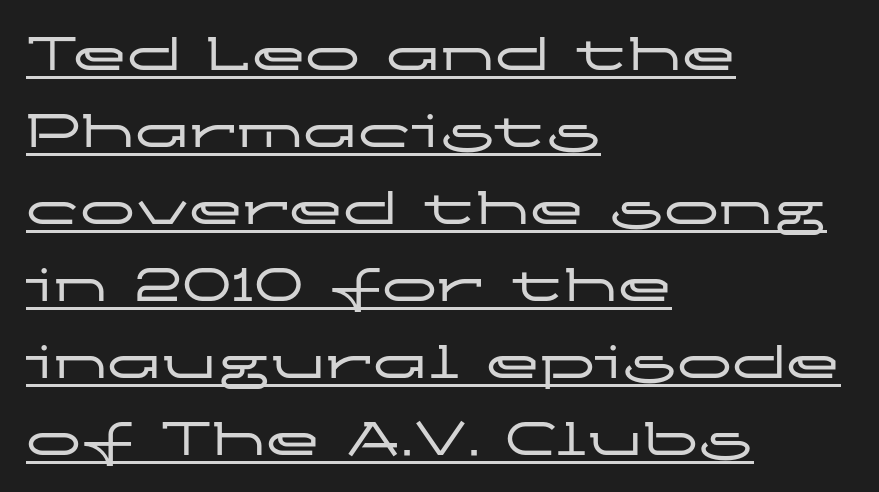
In terms of leading, this rendering sits right in the middle. Looks like someone drew a line under every word here. Short and long lines alike share a common starting point at left. Honestly, the letter spacing is just normal — you wouldn't notice it.
